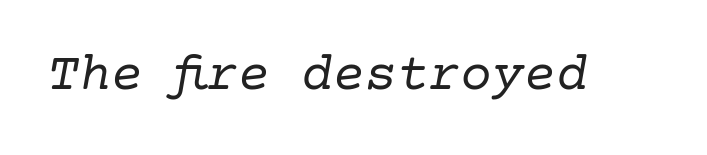
The image shows 53 px regular-weight serif type, italic (leaning right); set normal letter spacing, not underlined; low stroke contrast and a medium x-height.
